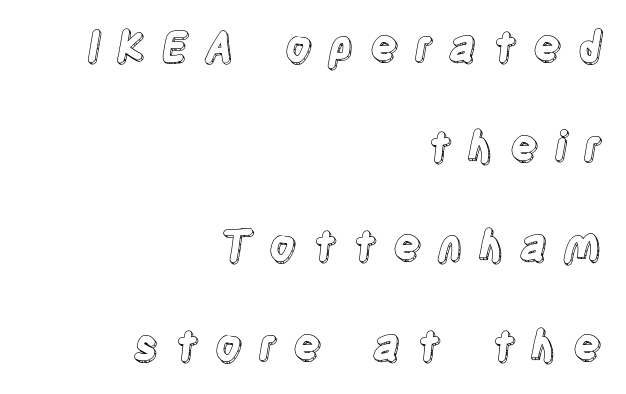
The image shows 42 px condensed type; set right-aligned, loose line spacing (2.37x), unusually wide letter spacing (+0.38 em), not underlined; a large x-height.
